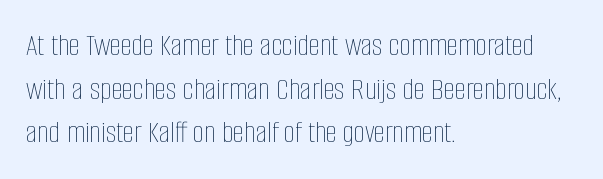
{"italic": "no", "bold": "no", "weight": "thin", "width": "condensed", "stroke_contrast": "low", "x_height": "large", "monospaced": "no", "underline": "no", "align": "left", "line_spacing": "normal", "line_spacing_ratio": 1.36, "letter_spacing": "normal", "letter_spacing_em": 0.0, "glyph_px": 32}
